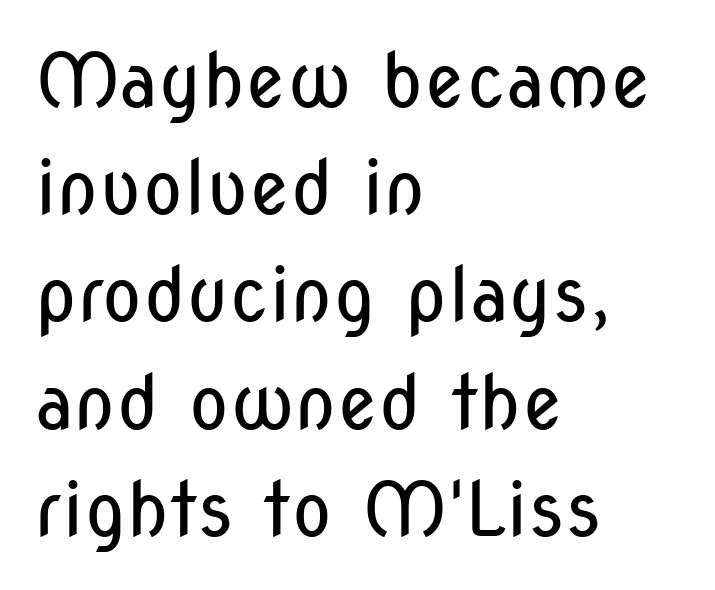
Q: Is the text bold? A: No.
Q: Is the text italic (slanted)? A: No, it is upright.
Q: Is the typeface a serif or a sans-serif typeface? A: Sans-serif.
Q: Is the text underlined? A: No.
Q: How is the paragraph aligned? A: Left-aligned.
Q: Is the spacing between letters normal or unusually wide? A: Normal.
Q: Is the spacing between lines tight, normal or loose? A: Normal.
Q: Width (condensed, normal, or wide)? A: Condensed.
Q: Stroke contrast? A: Low.
Q: x-height? A: Medium.
Q: Monospaced? A: No.
